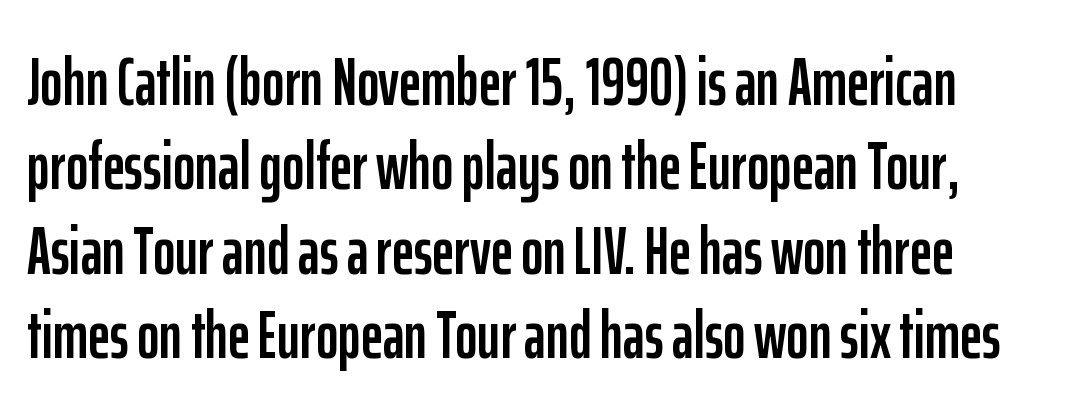
No extra tracking has been applied to these lines. Is this a fixed-width face? No — the glyphs have proportional, varying widths. Nope, not italic — everything's standing straight. Typographically, this falls in the sans-serif category. Only glyphs here, with clear space below each row.
